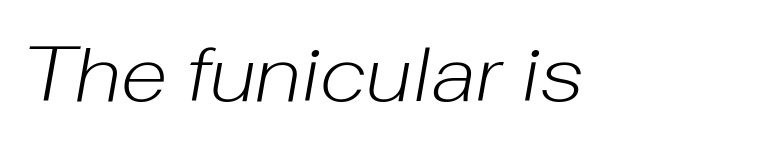
The image shows 77 px light type, italic (leaning right); set normal letter spacing, not underlined; low stroke contrast and a medium x-height.
